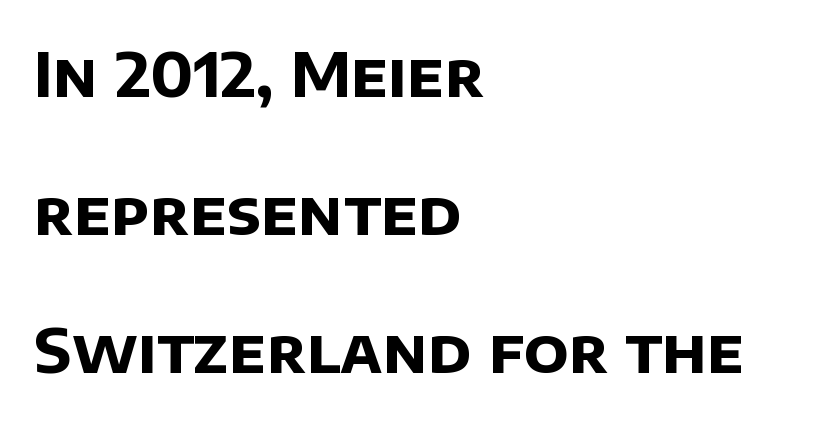
{"serif": "no", "bold": "yes", "weight": "bold", "width": "normal", "stroke_contrast": "low", "x_height": "large", "monospaced": "no", "underline": "no", "align": "left", "line_spacing": "loose", "line_spacing_ratio": 2.26, "letter_spacing": "normal", "letter_spacing_em": 0.0, "glyph_px": 61}
